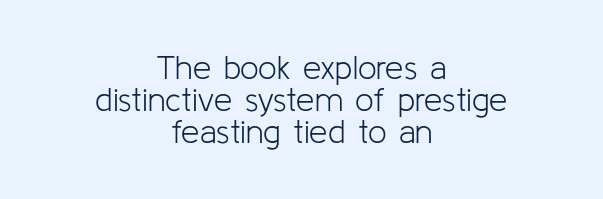
Check the space under the baseline: it is left empty. The type family on display is of the sans-serif kind. Italic? Not at all — the glyphs are vertical. Weight class: somewhere from thin through regular. Caption: standard tracking, unaltered. Compared with a flush-left layout, this one balances lines on the center instead.
